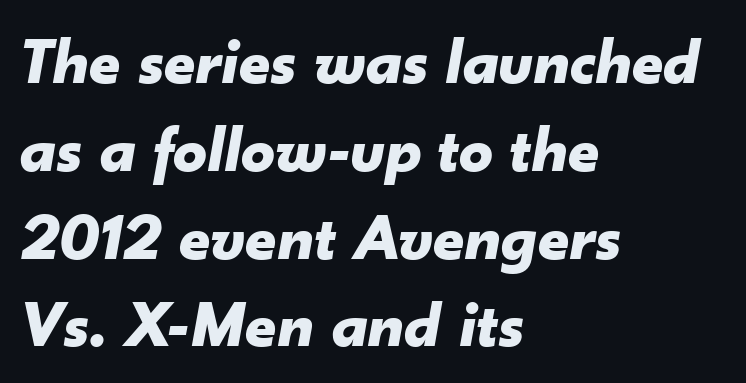
Q: Is the text bold? A: Yes.
Q: Is the text italic (slanted)? A: Yes, it leans right by about 10 degrees.
Q: Is the text underlined? A: No.
Q: How is the paragraph aligned? A: Left-aligned.
Q: Is the spacing between letters normal or unusually wide? A: Normal.
Q: Is the spacing between lines tight, normal or loose? A: Normal.
Q: Width (condensed, normal, or wide)? A: Normal.
Q: Stroke contrast? A: Low.
Q: x-height? A: Small.
Q: Monospaced? A: No.
